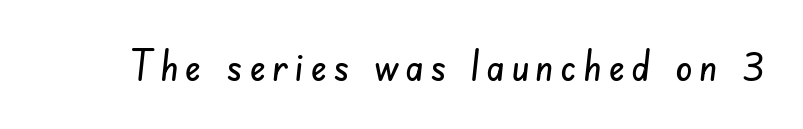
{"serif": "no", "width": "condensed", "stroke_contrast": "low", "x_height": "small", "monospaced": "no", "underline": "no", "glyph_px": 43}
